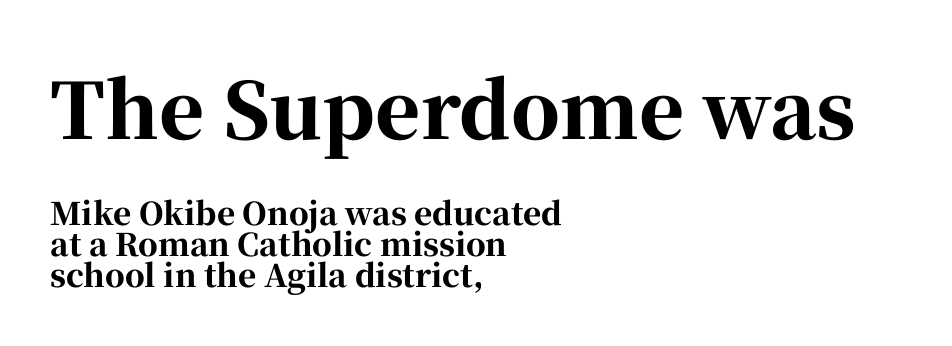
Closely set lines give the paragraph a compact silhouette. These lines keep a tight, regular rhythm from letter to letter. Heavy, bold letterforms. The passage shown is typed in a proportional face where columns would drift. The space beneath each line is pristine and unruled.
